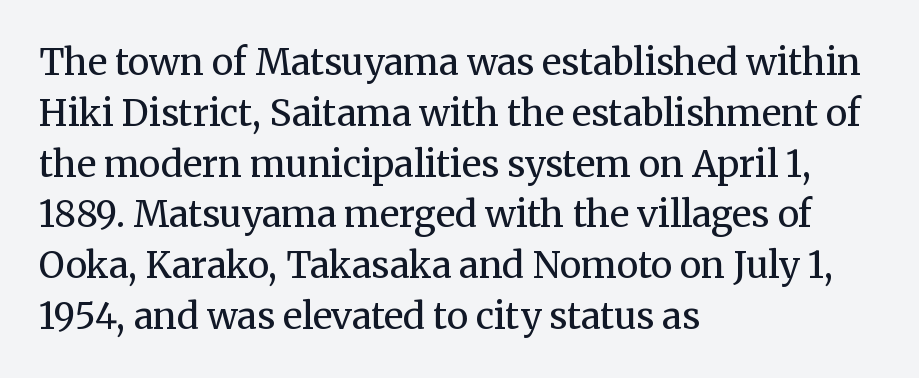
Q: Is the text bold? A: No.
Q: Is the text italic (slanted)? A: No, it is upright.
Q: Is the typeface a serif or a sans-serif typeface? A: Serif.
Q: Is the text underlined? A: No.
Q: How is the paragraph aligned? A: Left-aligned.
Q: Is the spacing between letters normal or unusually wide? A: Normal.
Q: Is the spacing between lines tight, normal or loose? A: Normal.
Q: Width (condensed, normal, or wide)? A: Normal.
Q: Stroke contrast? A: Medium.
Q: x-height? A: Medium.
Q: Monospaced? A: No.
